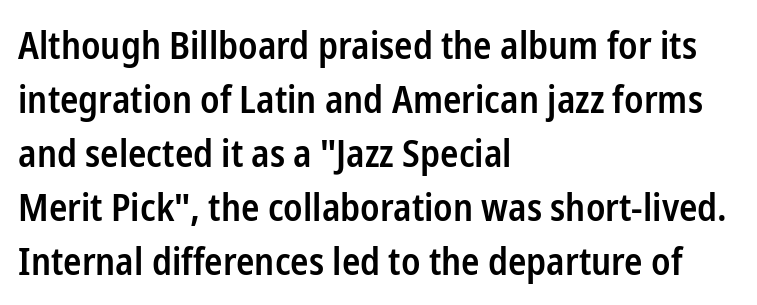
The image shows 38 px semibold, condensed sans-serif type, upright; set left-aligned, normal line spacing (1.42x), normal letter spacing, not underlined; low stroke contrast and a medium x-height.
